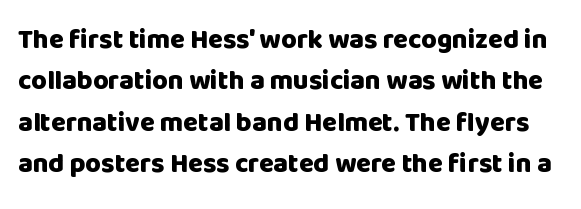
The passage shown is emphatically bold. Short note: letters normally spaced. Vertical strokes here are truly vertical. Words float on clear page, feet unadorned.
